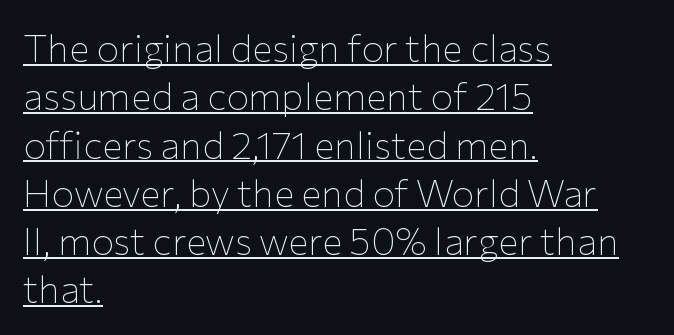
Letter spacing: default. This sample is left-justified, so line endings fall wherever the words run out. The typesetter has applied underlining to the passage shown. Posture: upright roman.
